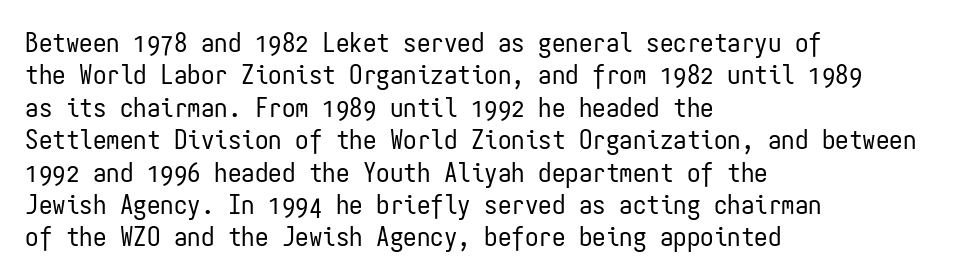
{"italic": "no", "bold": "no", "underline": "no", "align": "left", "line_spacing_ratio": 1.2, "letter_spacing": "normal", "letter_spacing_em": 0.0, "glyph_px": 27}
